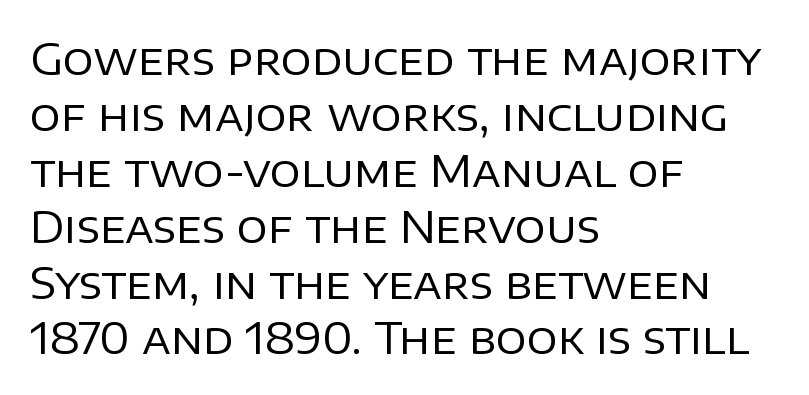
Q: Is the text bold? A: No.
Q: Is the text italic (slanted)? A: No, it is upright.
Q: Is the typeface a serif or a sans-serif typeface? A: Sans-serif.
Q: Is the text underlined? A: No.
Q: How is the paragraph aligned? A: Left-aligned.
Q: Is the spacing between letters normal or unusually wide? A: Normal.
Q: Is the spacing between lines tight, normal or loose? A: Normal.
Q: Width (condensed, normal, or wide)? A: Normal.
Q: Stroke contrast? A: Low.
Q: x-height? A: Large.
Q: Monospaced? A: No.
